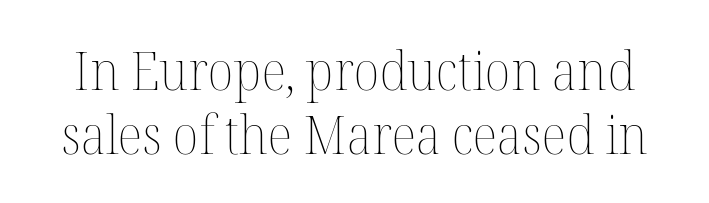
{"italic": "no", "bold": "no", "weight": "thin", "width": "normal", "stroke_contrast": "medium", "x_height": "medium", "monospaced": "no", "underline": "no", "line_spacing_ratio": 1.2, "letter_spacing": "normal", "letter_spacing_em": 0.0, "glyph_px": 53}
